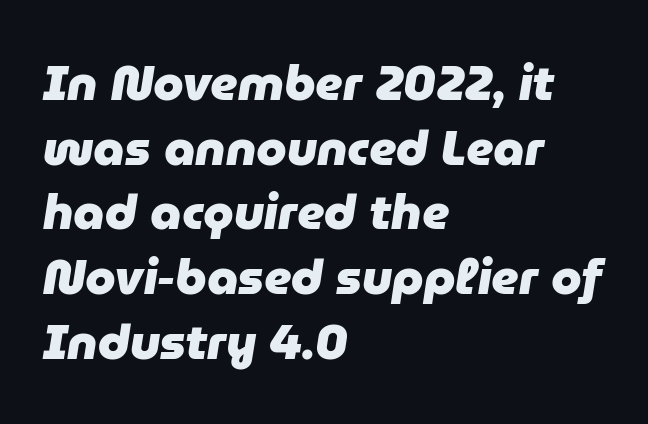
{"italic": "yes", "lean": "right", "slant_degrees": 9, "bold": "yes", "weight": "heavy", "width": "normal", "stroke_contrast": "low", "x_height": "medium", "monospaced": "no", "underline": "no", "align": "left", "line_spacing": "normal", "line_spacing_ratio": 1.32, "letter_spacing": "normal", "letter_spacing_em": 0.0, "glyph_px": 49}
